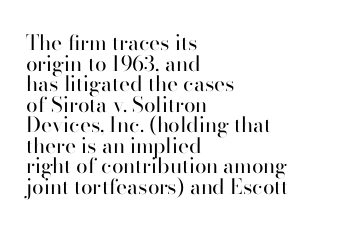
Q: Is the text bold? A: No.
Q: Is the text italic (slanted)? A: No, it is upright.
Q: Is the text underlined? A: No.
Q: How is the paragraph aligned? A: Left-aligned.
Q: Is the spacing between letters normal or unusually wide? A: Normal.
Q: Is the spacing between lines tight, normal or loose? A: Tight.
